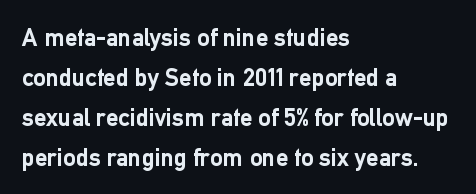
Tracking value appears to be zero — textbook default spacing. The text block is weighted toward the left margin, trailing off unevenly rightward. Posture: straight, roman, zero tilt. Regarding leading, the lines here are spaced in the standard way. Honestly, there is no underline to notice here at all. Thick stems and heavy bowls — unmistakably bold.
